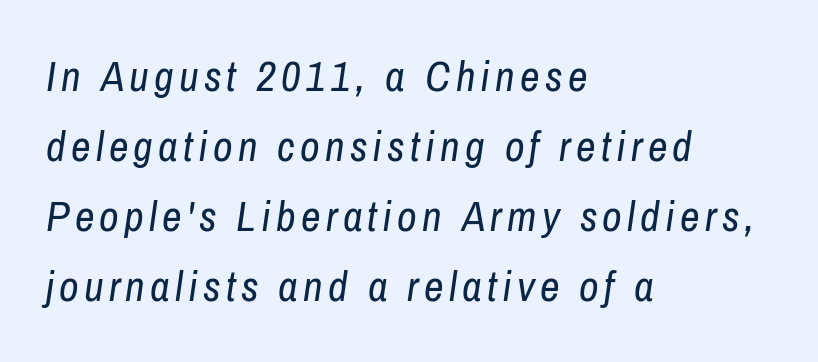
{"italic": "yes", "lean": "right", "slant_degrees": 8, "bold": "no", "weight": "regular", "width": "condensed", "stroke_contrast": "low", "x_height": "medium", "monospaced": "no", "underline": "no", "align": "left", "line_spacing": "normal", "line_spacing_ratio": 1.63, "glyph_px": 43}
